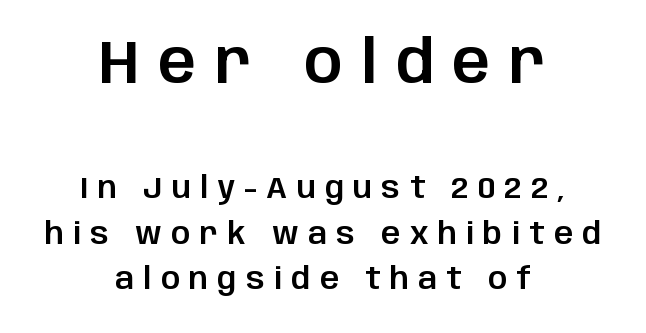
{"serif": "no", "italic": "no", "width": "normal", "stroke_contrast": "low", "x_height": "large", "monospaced": "no", "underline": "no", "align": "center", "line_spacing": "normal", "line_spacing_ratio": 1.52, "letter_spacing": "wide", "letter_spacing_em": 0.31, "larger_block": "first", "size_ratio": 2.0, "glyph_px": 60}
